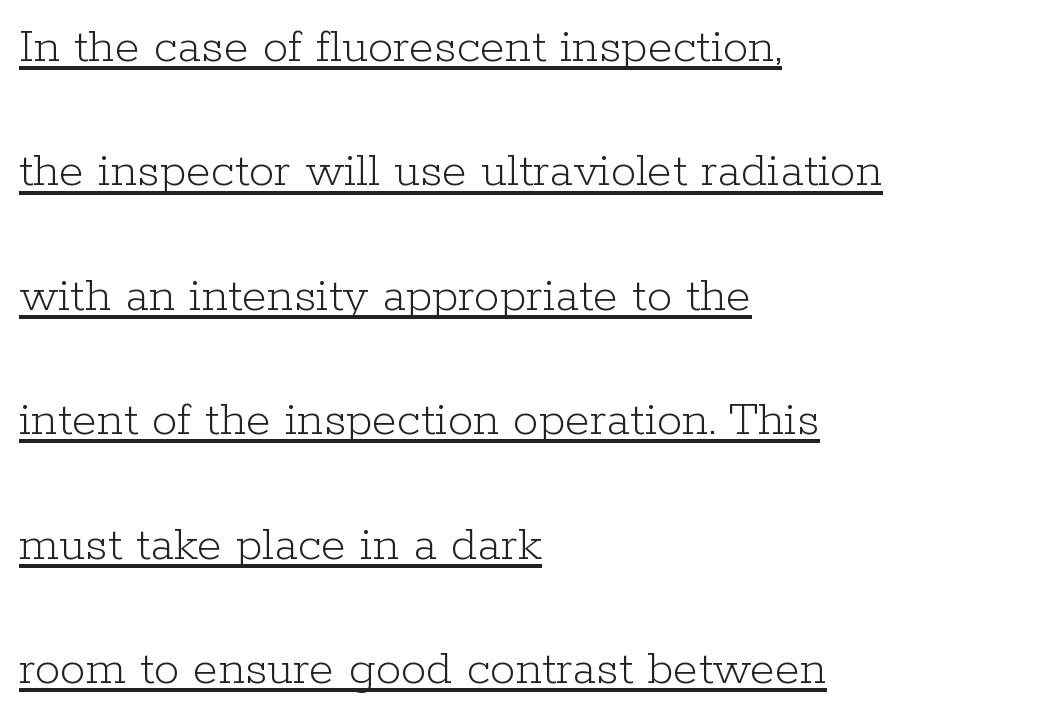
{"serif": "yes", "italic": "no", "bold": "no", "weight": "light", "width": "normal", "stroke_contrast": "low", "x_height": "medium", "monospaced": "no", "underline": "yes", "align": "left", "line_spacing": "loose", "line_spacing_ratio": 2.44, "letter_spacing": "normal", "letter_spacing_em": 0.0, "glyph_px": 51}
